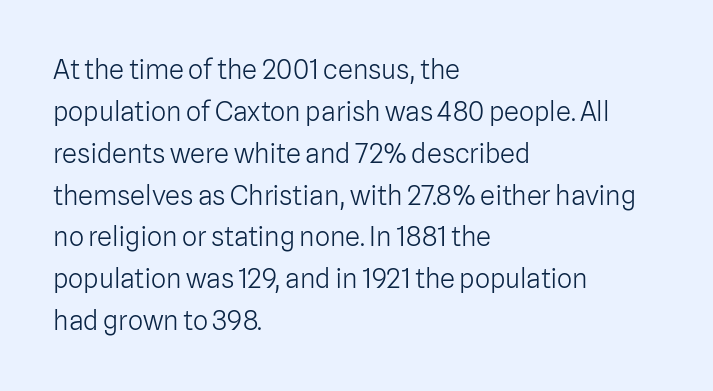
{"italic": "no", "bold": "no", "underline": "no", "align": "left", "line_spacing": "normal", "line_spacing_ratio": 1.55, "letter_spacing": "normal", "letter_spacing_em": 0.0, "glyph_px": 27}
